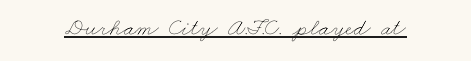
The image shows 24 px text type; set normal letter spacing, underlined.
